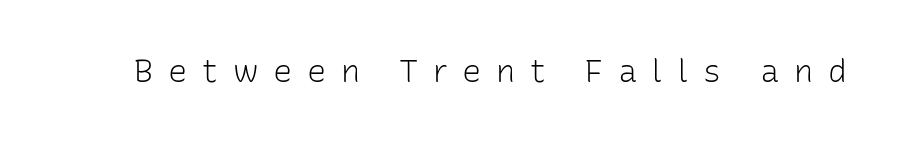
Stroke thickness stays within the range of a standard reading face or lighter. Decoration check: the copy has no underline. Ascenders rise straight up at ninety degrees. Varying glyph widths throughout — classic text-font behaviour.
